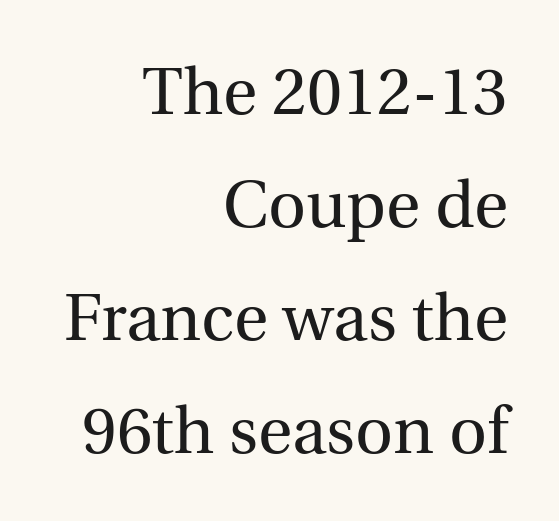
Q: Is the text bold? A: No.
Q: Is the text italic (slanted)? A: No, it is upright.
Q: Is the typeface a serif or a sans-serif typeface? A: Serif.
Q: Is the text underlined? A: No.
Q: How is the paragraph aligned? A: Right-aligned.
Q: Is the spacing between letters normal or unusually wide? A: Normal.
Q: Width (condensed, normal, or wide)? A: Normal.
Q: x-height? A: Medium.
Q: Monospaced? A: No.
